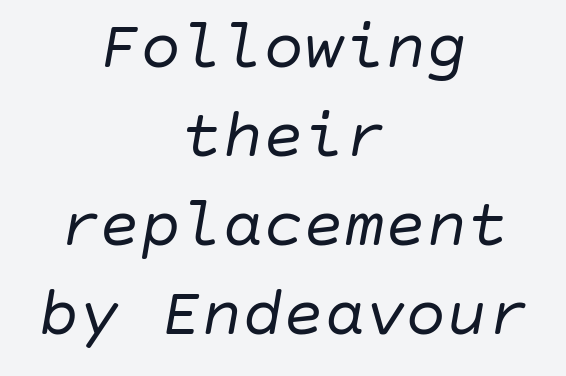
{"italic": "yes", "lean": "right", "slant_degrees": 10, "bold": "no", "weight": "regular", "width": "normal", "stroke_contrast": "low", "x_height": "large", "underline": "no", "align": "center", "line_spacing": "normal", "line_spacing_ratio": 1.31, "letter_spacing": "normal", "letter_spacing_em": 0.0, "glyph_px": 68}
